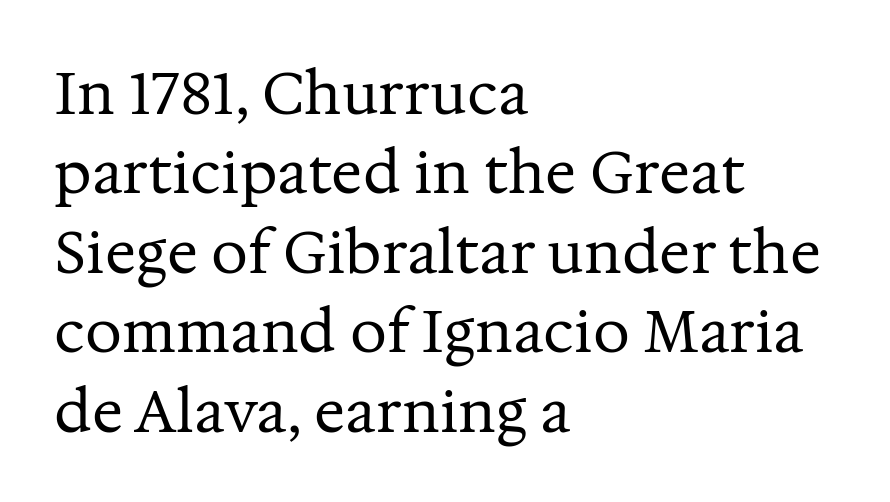
This rendering leaves character spacing at its baseline value. A typesetter would mark this as roman, not italic. The foot of each line stays bare and open. This sample has the flowing, uneven cadence of proportional lettering.
